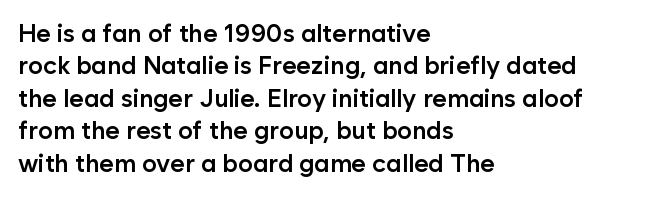
{"italic": "no", "bold": "semi", "underline": "no", "align": "left", "line_spacing": "normal", "line_spacing_ratio": 1.3, "letter_spacing": "normal", "letter_spacing_em": 0.0, "glyph_px": 25}
